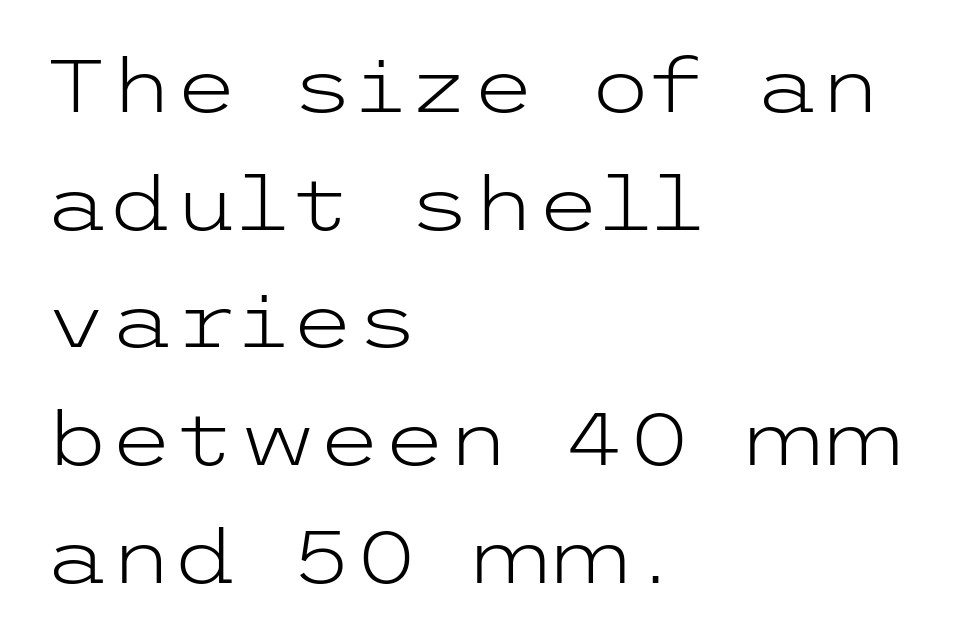
The image shows 74 px light, wide sans-serif type, upright; set left-aligned, normal line spacing (1.59x), normal letter spacing, not underlined; low stroke contrast and a medium x-height.
